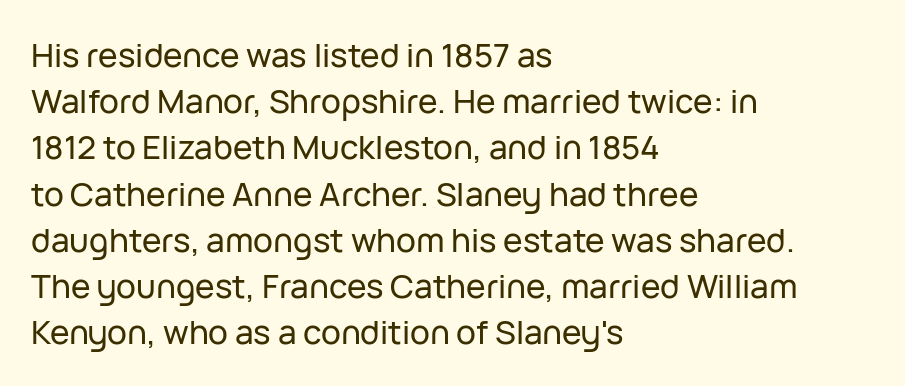
Q: Is the text italic (slanted)? A: No, it is upright.
Q: Is the typeface a serif or a sans-serif typeface? A: Sans-serif.
Q: Is the text underlined? A: No.
Q: How is the paragraph aligned? A: Left-aligned.
Q: Is the spacing between letters normal or unusually wide? A: Normal.
Q: Is the spacing between lines tight, normal or loose? A: Normal.
Q: Width (condensed, normal, or wide)? A: Normal.
Q: Stroke contrast? A: Low.
Q: x-height? A: Medium.
Q: Monospaced? A: No.
